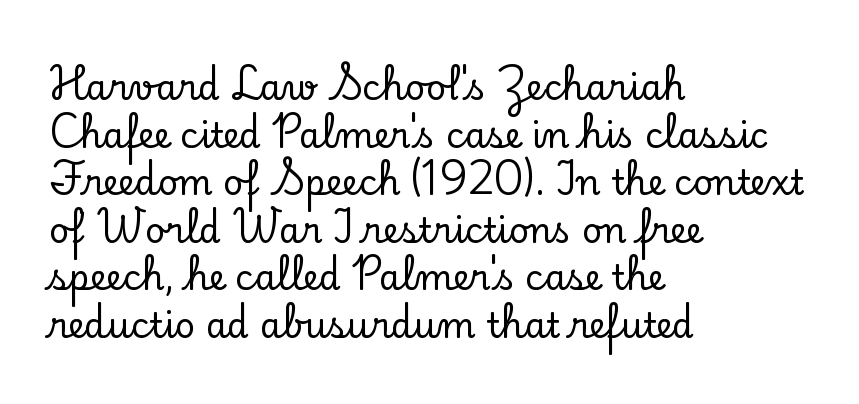
Q: Is the text italic (slanted)? A: No, it is upright.
Q: Is the typeface a serif or a sans-serif typeface? A: Serif.
Q: Is the text underlined? A: No.
Q: How is the paragraph aligned? A: Left-aligned.
Q: Is the spacing between letters normal or unusually wide? A: Normal.
Q: Is the spacing between lines tight, normal or loose? A: Normal.
Q: Width (condensed, normal, or wide)? A: Normal.
Q: Stroke contrast? A: Low.
Q: x-height? A: Small.
Q: Monospaced? A: No.
